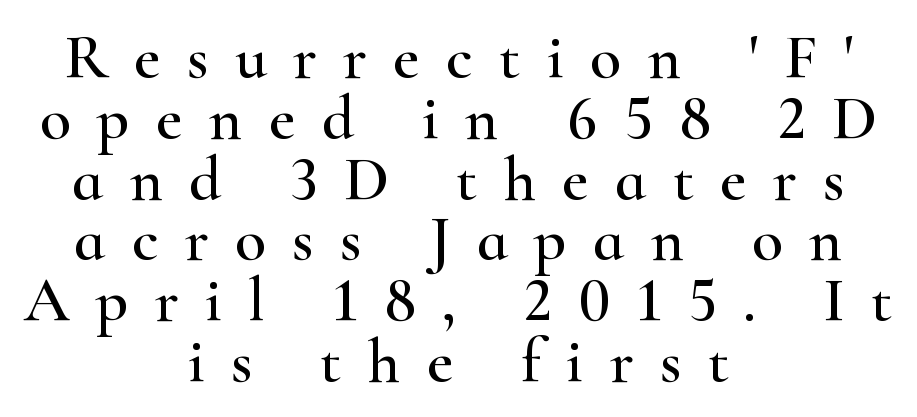
The image shows 64 px wide serif type, upright; set centered, tight line spacing (0.95x), unusually wide letter spacing (+0.41 em), not underlined; high stroke contrast and a small x-height.
